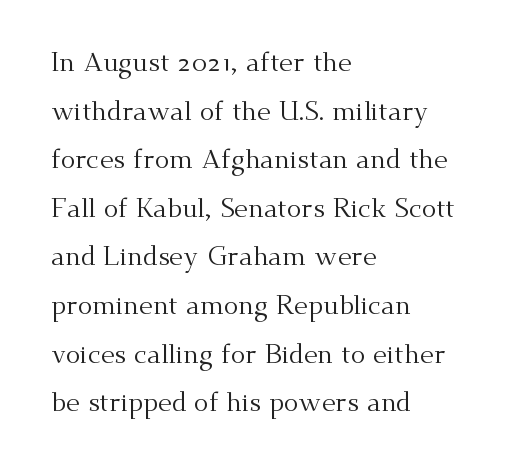
Characters remain perfectly vertical along every line. Every row of glyphs begins at an identical x-position on the left. The specimen omits any rule beneath the text block's lines. Stroke mass is kept to a normal reading level or below.
